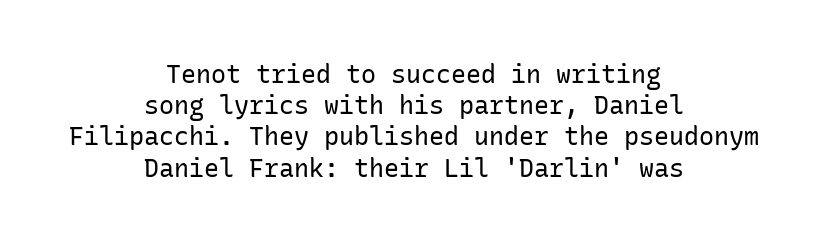
Q: Is the text bold? A: No.
Q: Is the text italic (slanted)? A: No, it is upright.
Q: Is the text underlined? A: No.
Q: How is the paragraph aligned? A: Centered.
Q: Is the spacing between letters normal or unusually wide? A: Normal.
Q: Is the spacing between lines tight, normal or loose? A: Normal.
